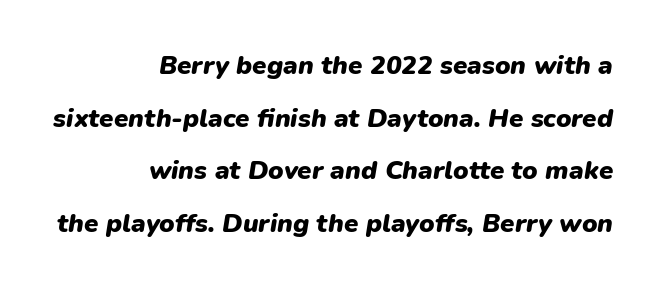
{"italic": "yes", "lean": "right", "slant_degrees": 9, "bold": "yes", "underline": "no", "align": "right", "line_spacing": "loose", "line_spacing_ratio": 2.02, "letter_spacing": "normal", "letter_spacing_em": 0.0, "glyph_px": 26}
